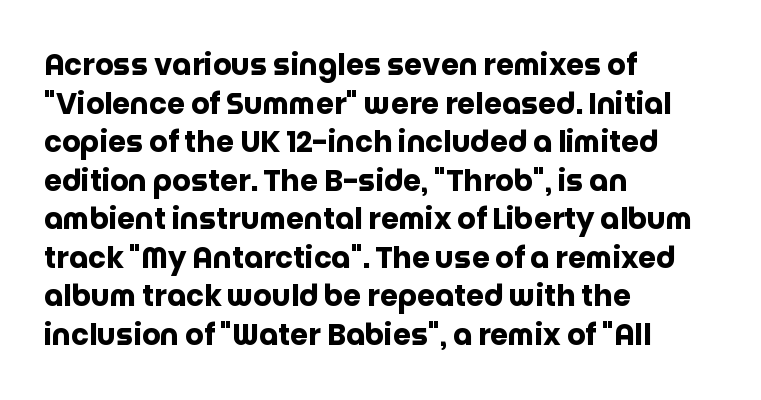
Q: Is the text bold? A: Yes.
Q: Is the text italic (slanted)? A: No, it is upright.
Q: Is the typeface a serif or a sans-serif typeface? A: Sans-serif.
Q: Is the text underlined? A: No.
Q: How is the paragraph aligned? A: Left-aligned.
Q: Is the spacing between letters normal or unusually wide? A: Normal.
Q: Is the spacing between lines tight, normal or loose? A: Normal.
Q: Width (condensed, normal, or wide)? A: Normal.
Q: Stroke contrast? A: Low.
Q: x-height? A: Large.
Q: Monospaced? A: No.
